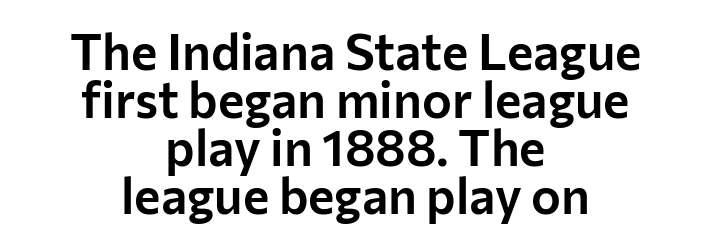
{"serif": "no", "italic": "no", "width": "normal", "stroke_contrast": "low", "x_height": "medium", "monospaced": "no", "underline": "no", "align": "center", "line_spacing": "tight", "line_spacing_ratio": 0.96, "letter_spacing": "normal", "letter_spacing_em": 0.0, "glyph_px": 50}
